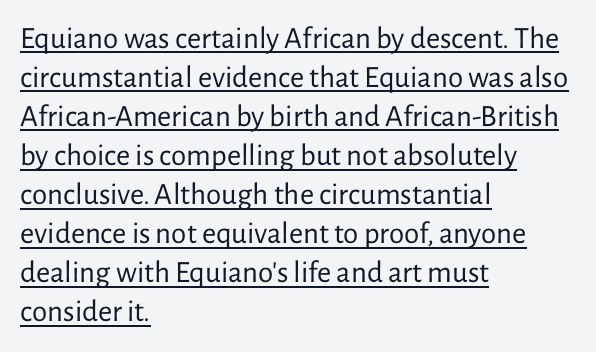
The image shows 31 px regular-weight sans-serif type, upright; set left-aligned, normal line spacing (1.26x), normal letter spacing, underlined; low stroke contrast and a medium x-height.
